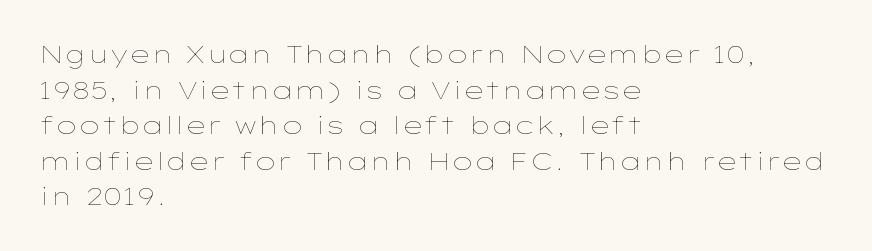
{"italic": "no", "bold": "no", "underline": "no", "align": "left", "line_spacing": "normal", "line_spacing_ratio": 1.48, "letter_spacing": "normal", "letter_spacing_em": 0.0, "glyph_px": 24}
